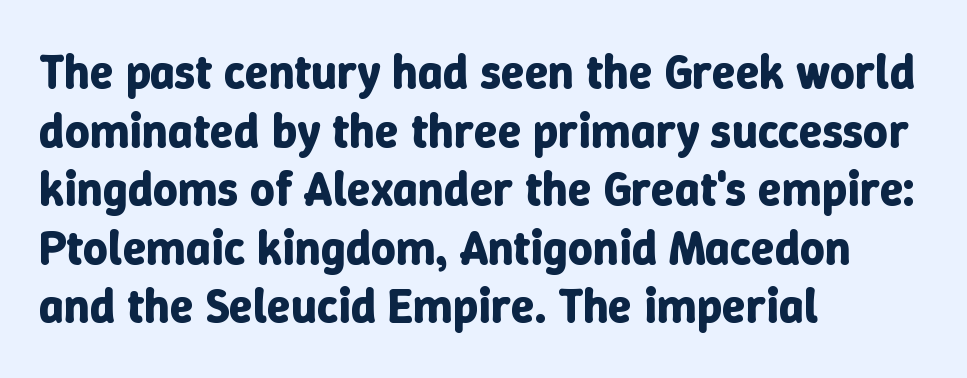
{"italic": "no", "bold": "yes", "weight": "bold", "width": "normal", "stroke_contrast": "low", "x_height": "medium", "monospaced": "no", "underline": "no", "align": "left", "line_spacing_ratio": 1.22, "letter_spacing": "normal", "letter_spacing_em": 0.0, "glyph_px": 48}
